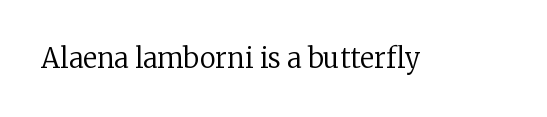
{"italic": "no", "bold": "no", "underline": "no", "letter_spacing": "normal", "letter_spacing_em": 0.0, "glyph_px": 27}
